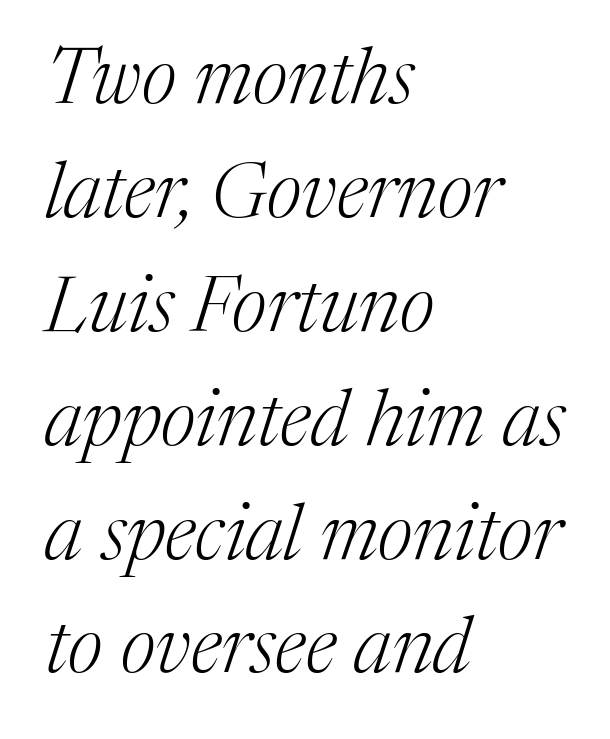
Q: Is the text bold? A: No.
Q: Is the text italic (slanted)? A: Yes, it leans right by about 17 degrees.
Q: Is the typeface a serif or a sans-serif typeface? A: Serif.
Q: Is the text underlined? A: No.
Q: How is the paragraph aligned? A: Left-aligned.
Q: Is the spacing between letters normal or unusually wide? A: Normal.
Q: Is the spacing between lines tight, normal or loose? A: Normal.
Q: Width (condensed, normal, or wide)? A: Normal.
Q: Stroke contrast? A: Medium.
Q: x-height? A: Medium.
Q: Monospaced? A: No.
